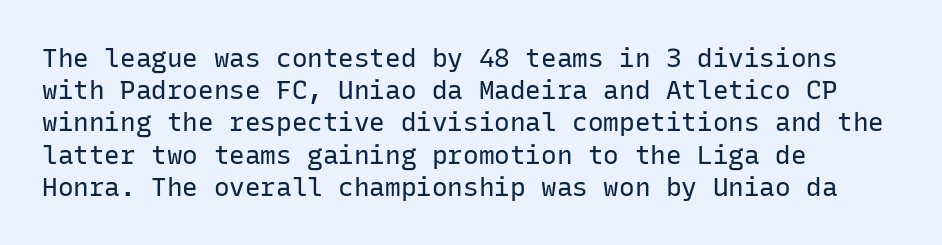
{"italic": "no", "bold": "no", "underline": "no", "align": "left", "line_spacing_ratio": 1.24, "letter_spacing": "normal", "letter_spacing_em": 0.0, "glyph_px": 26}
